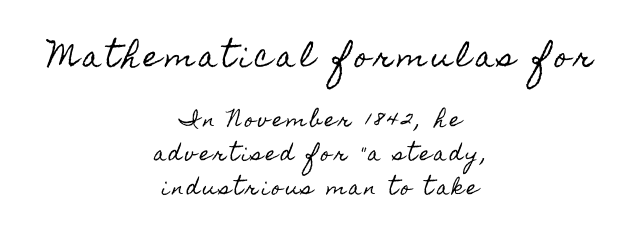
{"width": "condensed", "x_height": "small", "monospaced": "no", "underline": "no", "align": "center", "line_spacing_ratio": 1.78, "larger_block": "first", "size_ratio": 1.47, "glyph_px": 28}
